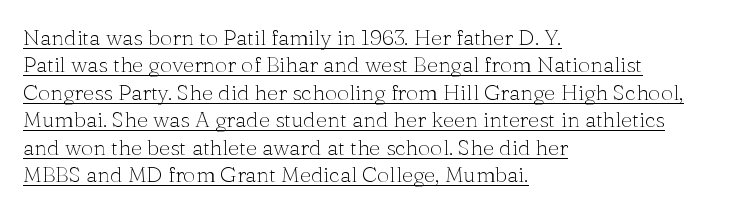
The image shows 22 px text type, upright; set left-aligned, normal line spacing (1.25x), normal letter spacing, underlined.
